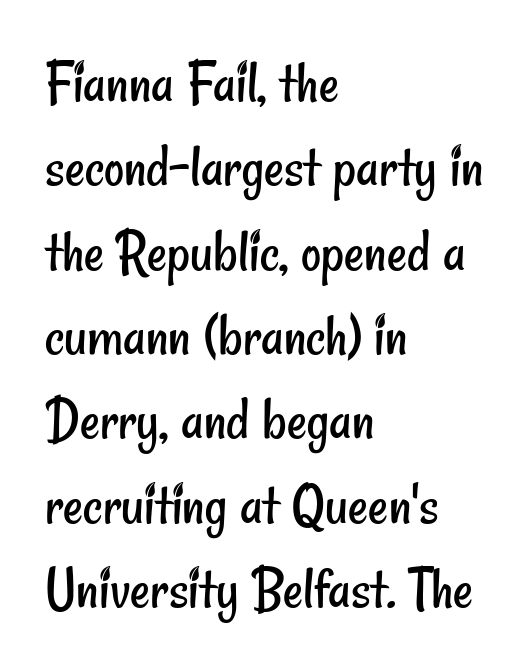
The image shows 62 px regular-weight, condensed sans-serif type; set left-aligned, normal line spacing (1.36x), normal letter spacing, not underlined; low stroke contrast and a small x-height.
